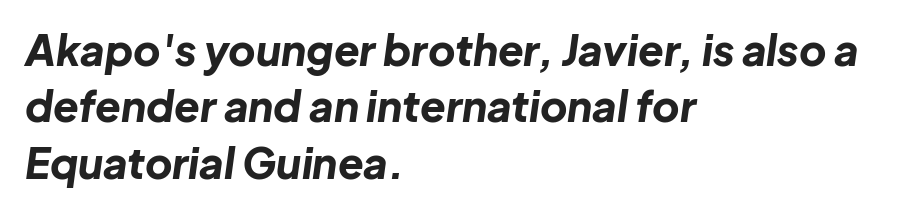
Summary of weight: heavy, a full bold. Compared with ordinary roman type, these characters are visibly tilted. Descenders are the only things crossing below the line. The rendering keeps characters at their native spacing. Typeset ragged right — the left edge is the straight one. Summary of vertical rhythm: regular, with standard interline spacing.
